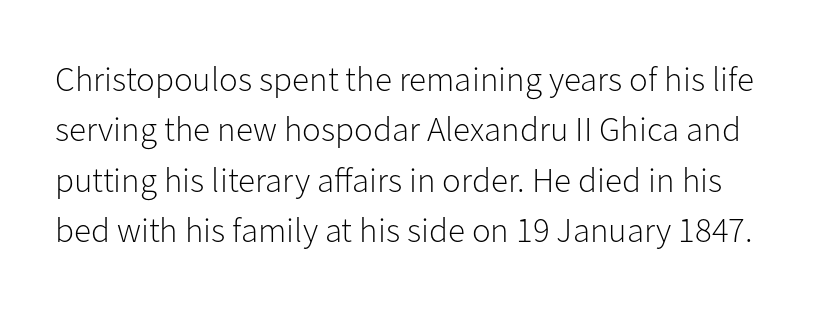
Q: Is the text bold? A: No.
Q: Is the text italic (slanted)? A: No, it is upright.
Q: Is the typeface a serif or a sans-serif typeface? A: Sans-serif.
Q: Is the text underlined? A: No.
Q: Is the spacing between letters normal or unusually wide? A: Normal.
Q: Is the spacing between lines tight, normal or loose? A: Normal.
Q: Width (condensed, normal, or wide)? A: Normal.
Q: Stroke contrast? A: Low.
Q: x-height? A: Medium.
Q: Monospaced? A: No.
